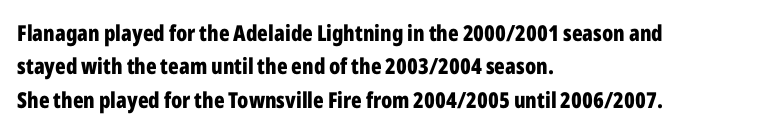
Q: Is the text bold? A: Yes.
Q: Is the text italic (slanted)? A: No, it is upright.
Q: Is the text underlined? A: No.
Q: How is the paragraph aligned? A: Left-aligned.
Q: Is the spacing between letters normal or unusually wide? A: Normal.
Q: Is the spacing between lines tight, normal or loose? A: Normal.
